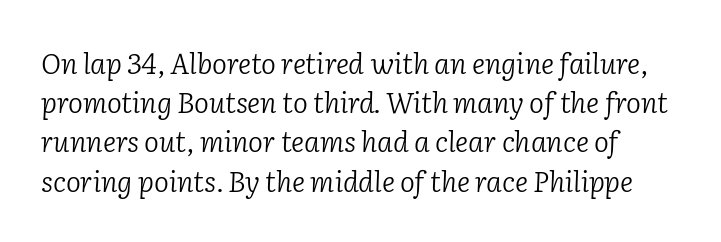
Q: Is the text bold? A: No.
Q: Is the text italic (slanted)? A: Yes, it leans right by about 2 degrees.
Q: Is the typeface a serif or a sans-serif typeface? A: Serif.
Q: Is the text underlined? A: No.
Q: Is the spacing between letters normal or unusually wide? A: Normal.
Q: Is the spacing between lines tight, normal or loose? A: Normal.
Q: Width (condensed, normal, or wide)? A: Normal.
Q: Stroke contrast? A: Low.
Q: x-height? A: Medium.
Q: Monospaced? A: No.
